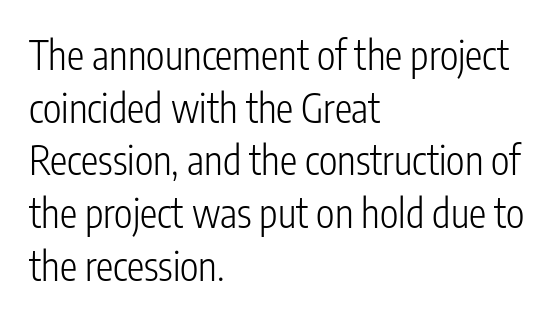
The image shows 39 px light, condensed sans-serif type, upright; set left-aligned, normal line spacing (1.35x), normal letter spacing, not underlined; low stroke contrast and a medium x-height.
